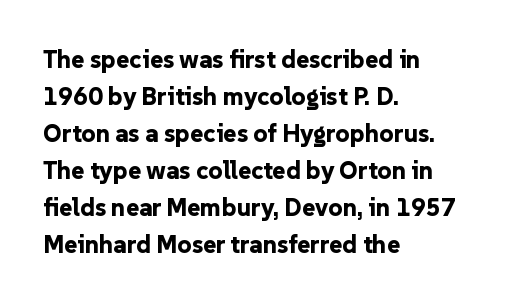
The image shows 25 px bold type, upright; set left-aligned, normal line spacing (1.48x), normal letter spacing, not underlined.
